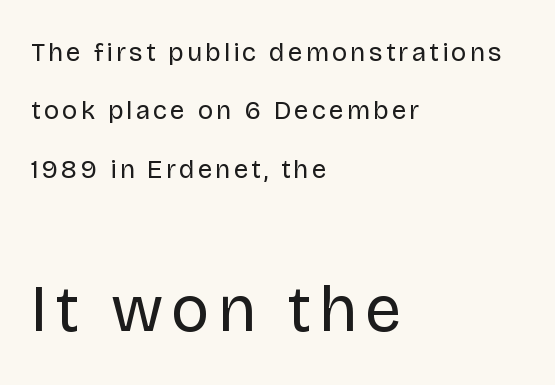
{"serif": "no", "italic": "no", "bold": "no", "weight": "regular", "width": "normal", "stroke_contrast": "low", "x_height": "large", "monospaced": "no", "underline": "no", "align": "left", "line_spacing": "loose", "line_spacing_ratio": 2.25, "larger_block": "second", "size_ratio": 2.5, "glyph_px": 65}
